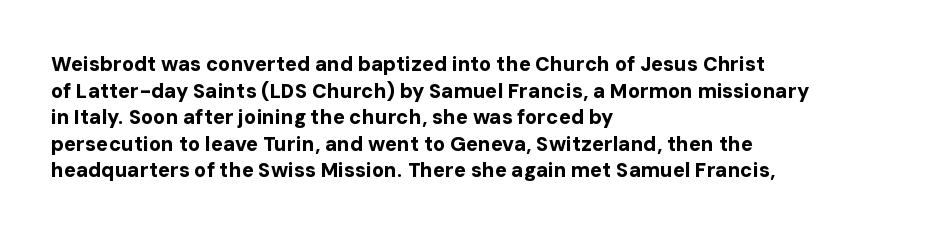
Q: Is the text bold? A: Yes.
Q: Is the text italic (slanted)? A: No, it is upright.
Q: Is the text underlined? A: No.
Q: How is the paragraph aligned? A: Left-aligned.
Q: Is the spacing between letters normal or unusually wide? A: Normal.
Q: Is the spacing between lines tight, normal or loose? A: Normal.
